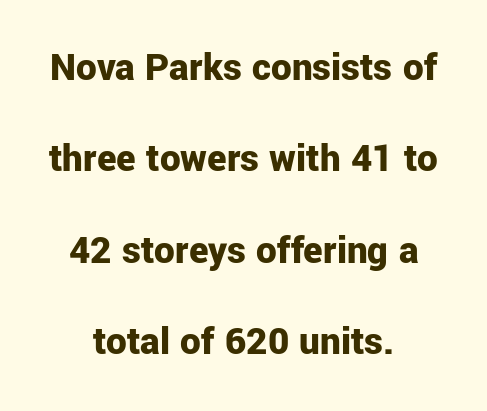
{"serif": "no", "italic": "no", "bold": "yes", "weight": "bold", "width": "normal", "stroke_contrast": "low", "x_height": "medium", "monospaced": "no", "underline": "no", "align": "center", "line_spacing": "loose", "line_spacing_ratio": 2.23, "letter_spacing": "normal", "letter_spacing_em": 0.0, "glyph_px": 41}
